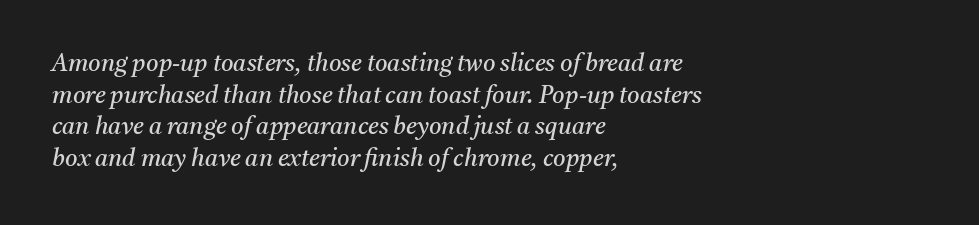
The text block is weighted toward the left margin, trailing off unevenly rightward. The zone under the glyphs is completely vacant. The letters sit at their default tracking, neither squeezed nor spread. Notice how descenders clear the ascenders below comfortably — that's standard leading. The characters are drawn with everyday or finer stroke widths.
